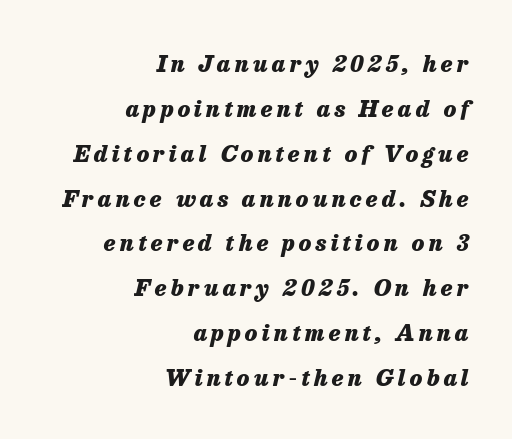
{"italic": "yes", "lean": "right", "slant_degrees": 13, "bold": "yes", "underline": "no", "align": "right", "line_spacing": "loose", "line_spacing_ratio": 1.95, "glyph_px": 23}
